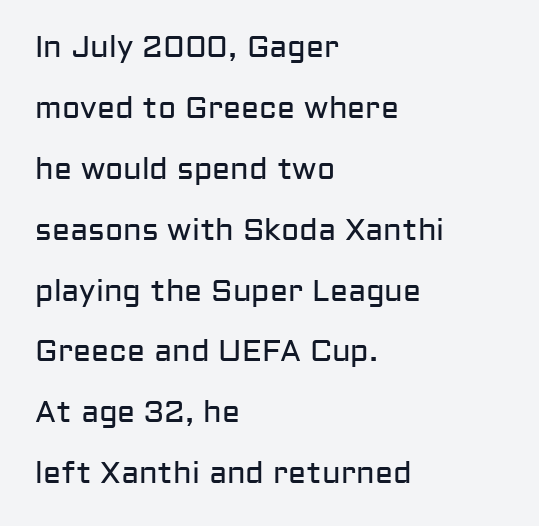
The image shows 30 px regular-weight sans-serif type, upright; set left-aligned, loose line spacing (2.03x), normal letter spacing, not underlined; low stroke contrast and a medium x-height.
